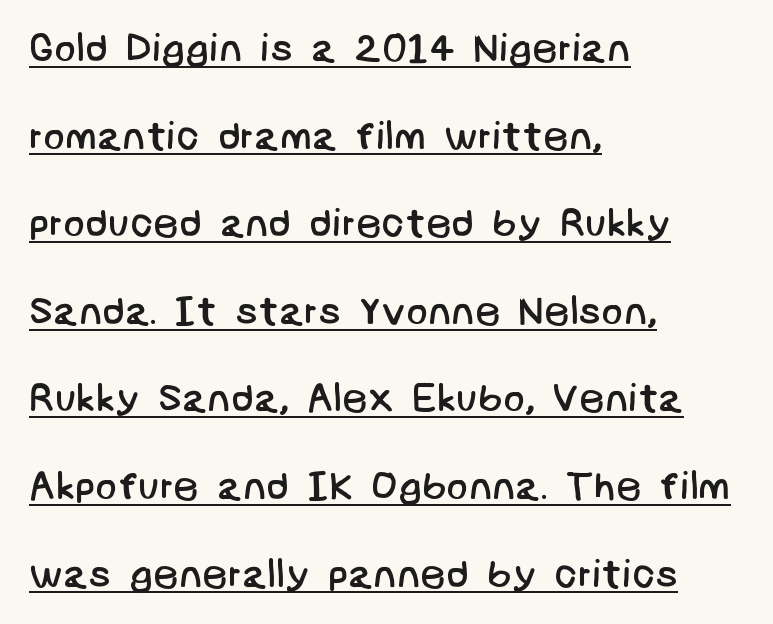
Students, note that the glyphs here touch the page at normal intervals. This sample carries an underscore along the baseline area. Where is the straight margin? On the left. A typesetter would label this face a sans.
